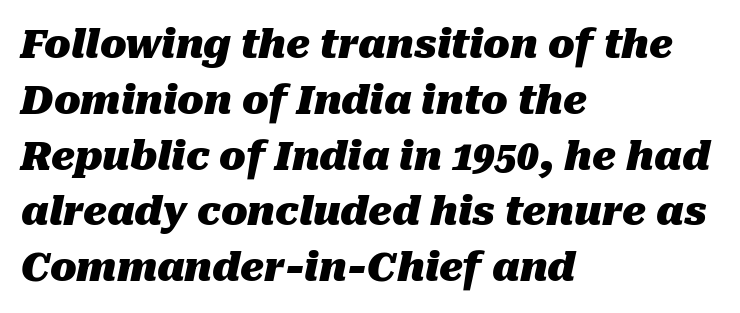
Q: Is the text bold? A: Yes.
Q: Is the text italic (slanted)? A: Yes, it leans right by about 10 degrees.
Q: Is the text underlined? A: No.
Q: How is the paragraph aligned? A: Left-aligned.
Q: Is the spacing between letters normal or unusually wide? A: Normal.
Q: Is the spacing between lines tight, normal or loose? A: Normal.
Q: Width (condensed, normal, or wide)? A: Normal.
Q: Stroke contrast? A: Medium.
Q: x-height? A: Medium.
Q: Monospaced? A: No.
